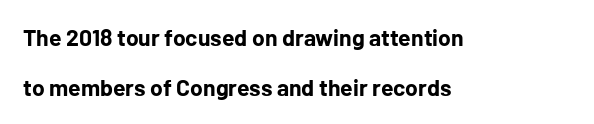
The image shows 23 px bold type, upright; set left-aligned, loose line spacing (2.16x), normal letter spacing, not underlined.
